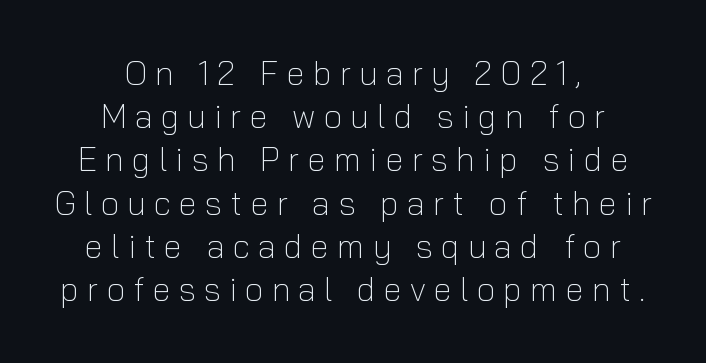
The image shows 33 px light sans-serif type, upright; set centered, normal line spacing (1.31x), unusually wide letter spacing (+0.25 em), not underlined; low stroke contrast and a medium x-height.
